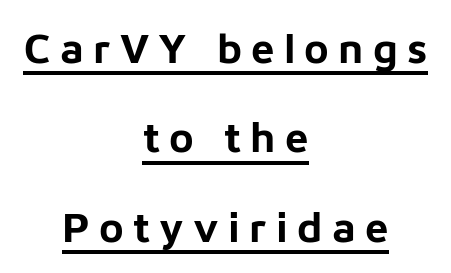
{"serif": "no", "italic": "no", "bold": "yes", "weight": "bold", "width": "normal", "stroke_contrast": "low", "x_height": "medium", "monospaced": "no", "underline": "yes", "align": "center", "line_spacing": "loose", "line_spacing_ratio": 2.13, "letter_spacing": "wide", "letter_spacing_em": 0.22, "glyph_px": 42}
